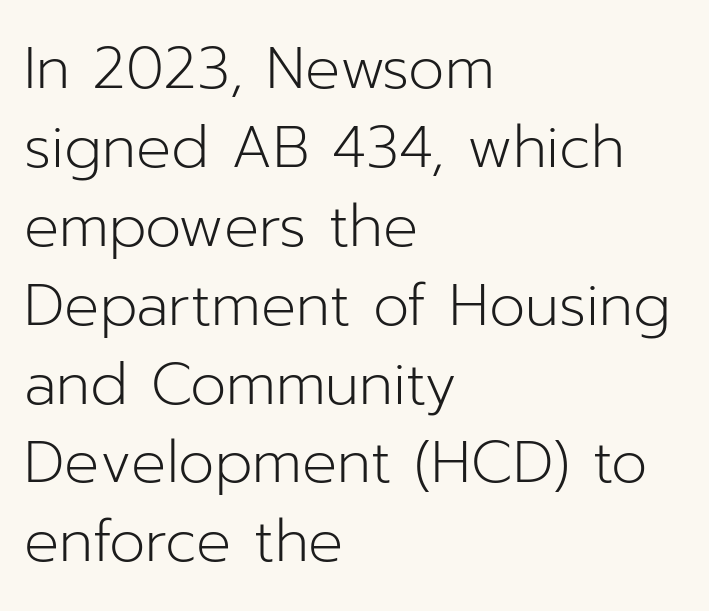
Q: Is the text bold? A: No.
Q: Is the text italic (slanted)? A: No, it is upright.
Q: Is the typeface a serif or a sans-serif typeface? A: Sans-serif.
Q: Is the text underlined? A: No.
Q: How is the paragraph aligned? A: Left-aligned.
Q: Is the spacing between letters normal or unusually wide? A: Normal.
Q: Is the spacing between lines tight, normal or loose? A: Normal.
Q: Width (condensed, normal, or wide)? A: Normal.
Q: Stroke contrast? A: Low.
Q: x-height? A: Medium.
Q: Monospaced? A: No.
